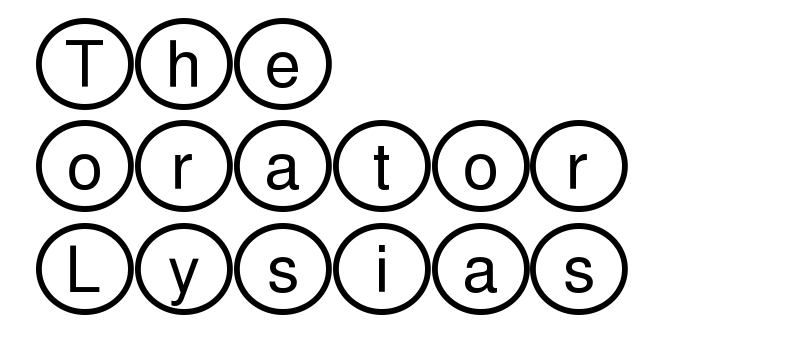
{"italic": "no", "width": "wide", "x_height": "large", "underline": "no", "align": "left", "line_spacing": "normal", "line_spacing_ratio": 1.6, "letter_spacing": "normal", "letter_spacing_em": 0.0, "glyph_px": 64}
